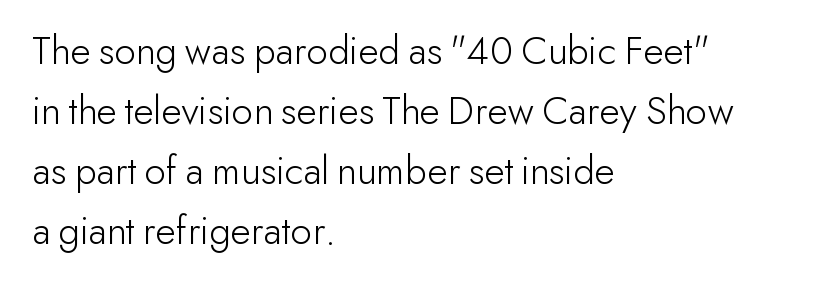
The image shows 42 px light sans-serif type, upright; set left-aligned, normal line spacing (1.43x), normal letter spacing, not underlined; low stroke contrast and a small x-height.
